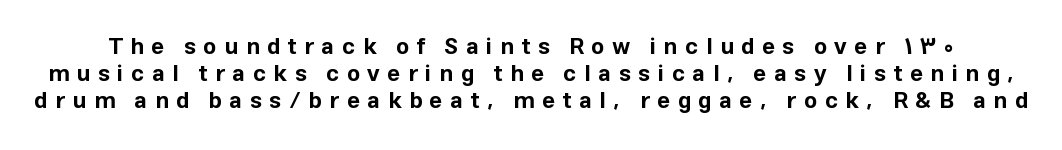
{"italic": "no", "bold": "yes", "underline": "no", "line_spacing_ratio": 1.18, "letter_spacing": "wide", "letter_spacing_em": 0.32, "glyph_px": 23}
